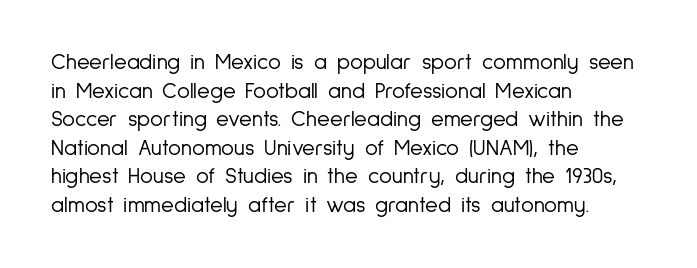
The image shows 22 px text type, upright; set left-aligned, normal line spacing (1.3x), normal letter spacing, not underlined.
